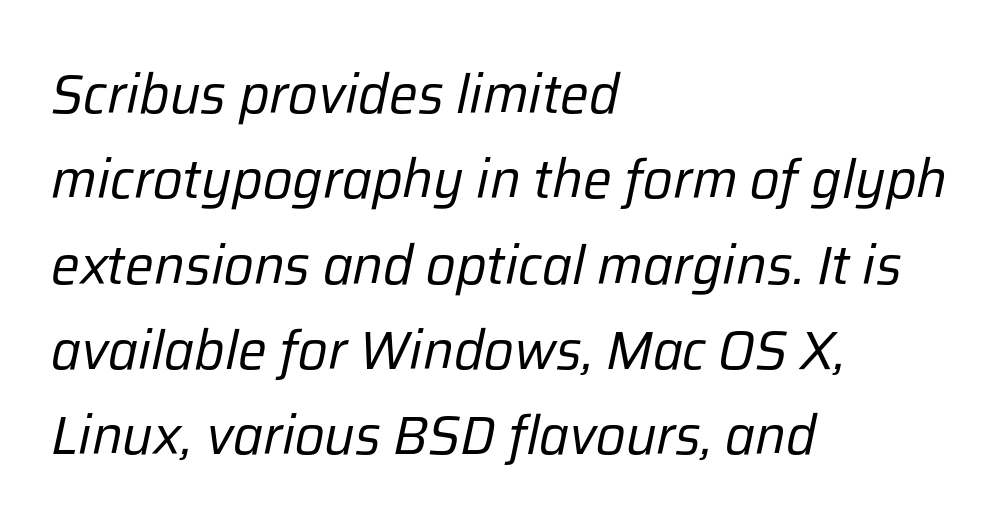
The image shows 54 px regular-weight type, italic (leaning right); set left-aligned, normal line spacing (1.58x), normal letter spacing, not underlined; low stroke contrast and a medium x-height.
